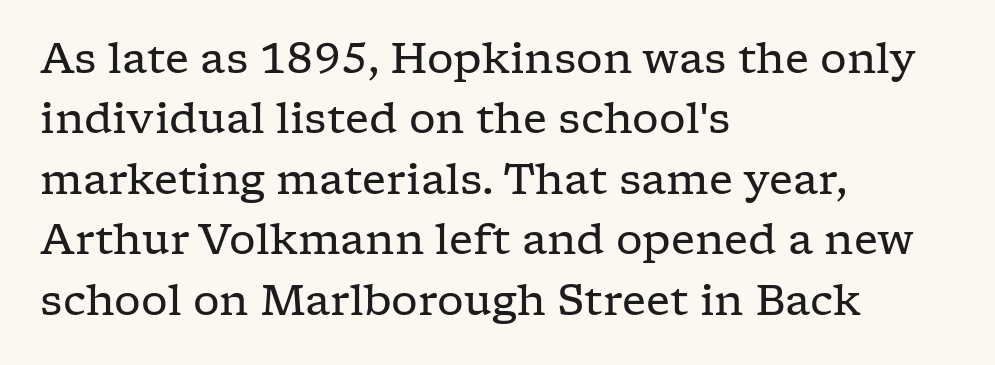
Q: Is the text bold? A: No.
Q: Is the text italic (slanted)? A: No, it is upright.
Q: Is the typeface a serif or a sans-serif typeface? A: Serif.
Q: Is the text underlined? A: No.
Q: How is the paragraph aligned? A: Left-aligned.
Q: Is the spacing between letters normal or unusually wide? A: Normal.
Q: Is the spacing between lines tight, normal or loose? A: Normal.
Q: Width (condensed, normal, or wide)? A: Wide.
Q: Stroke contrast? A: Low.
Q: x-height? A: Medium.
Q: Monospaced? A: No.
